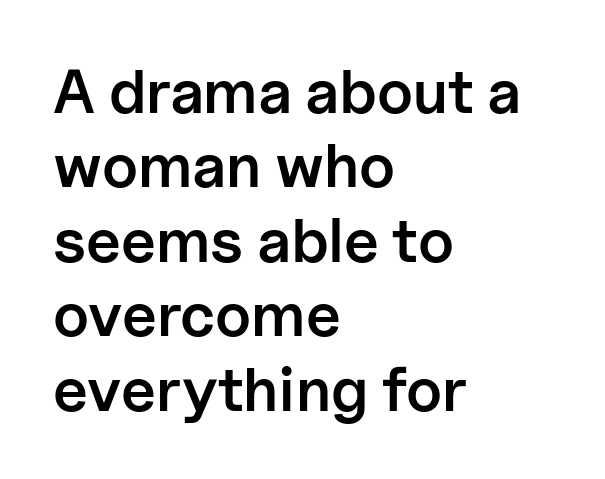
The image shows 62 px semibold sans-serif type, upright; set left-aligned, line spacing 1.2x, normal letter spacing, not underlined; low stroke contrast and a medium x-height.
